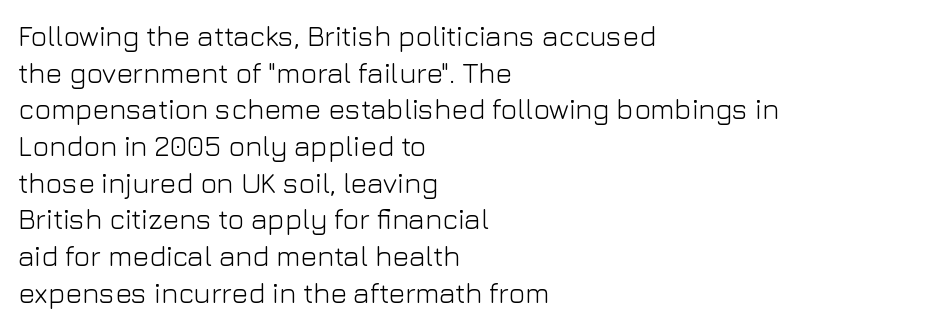
The image shows 28 px light sans-serif type, upright; set left-aligned, normal line spacing (1.31x), normal letter spacing, not underlined; low stroke contrast and a medium x-height.
